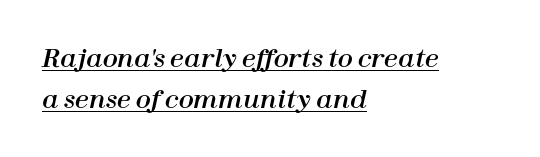
The tracking reads as untouched default to a designer's eye. Looking at the ascenders, they clearly lean. Which margin do the lines hug? The left one — the right edge is uneven. What's the leading like? Ordinary, nothing unusual. Students, observe the line beneath the letters — that is underlining.
